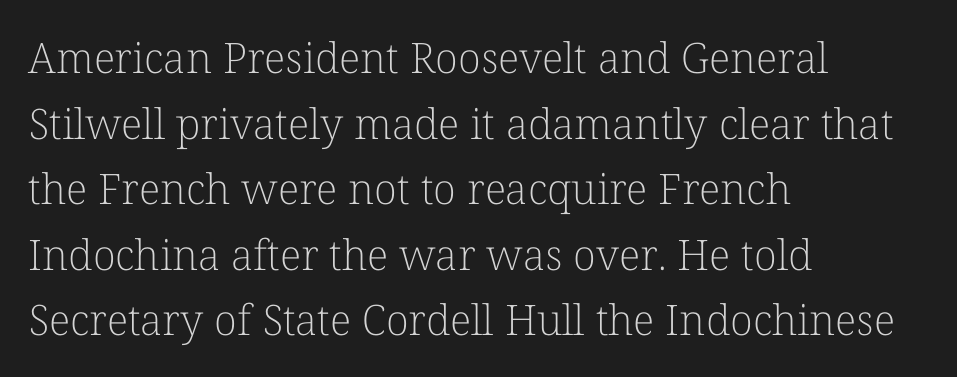
Q: Is the text bold? A: No.
Q: Is the text italic (slanted)? A: No, it is upright.
Q: Is the typeface a serif or a sans-serif typeface? A: Serif.
Q: Is the text underlined? A: No.
Q: How is the paragraph aligned? A: Left-aligned.
Q: Is the spacing between letters normal or unusually wide? A: Normal.
Q: Is the spacing between lines tight, normal or loose? A: Normal.
Q: Width (condensed, normal, or wide)? A: Normal.
Q: Stroke contrast? A: Low.
Q: x-height? A: Medium.
Q: Monospaced? A: No.
